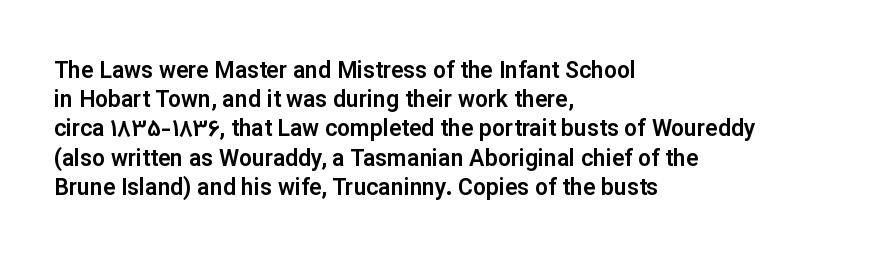
Q: Is the text italic (slanted)? A: No, it is upright.
Q: Is the text underlined? A: No.
Q: How is the paragraph aligned? A: Left-aligned.
Q: Is the spacing between letters normal or unusually wide? A: Normal.
Q: Is the spacing between lines tight, normal or loose? A: Normal.
